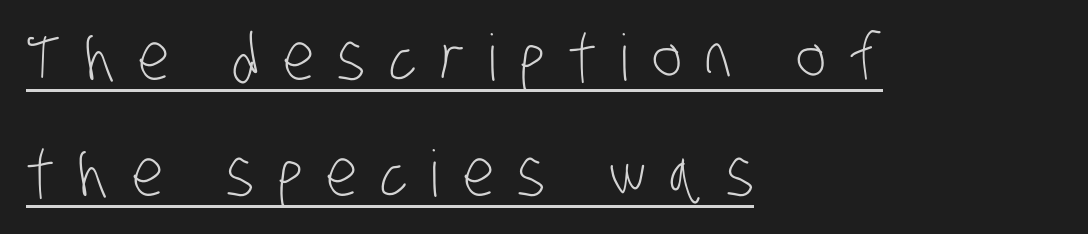
{"serif": "no", "bold": "no", "weight": "light", "width": "condensed", "stroke_contrast": "low", "x_height": "large", "monospaced": "no", "underline": "yes", "align": "left", "line_spacing_ratio": 1.82, "letter_spacing": "wide", "letter_spacing_em": 0.37, "glyph_px": 64}
